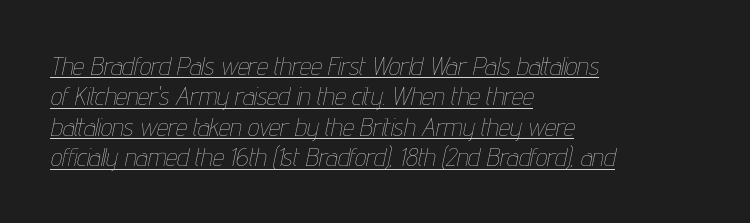
The axis of the letterforms is tilted away from vertical. The passage is arranged the way most books set body copy — flush left. Underline: present. No heavy texture on the line: the type isn't bold. Look at the tracking — it's just the regular setting, nothing added.
